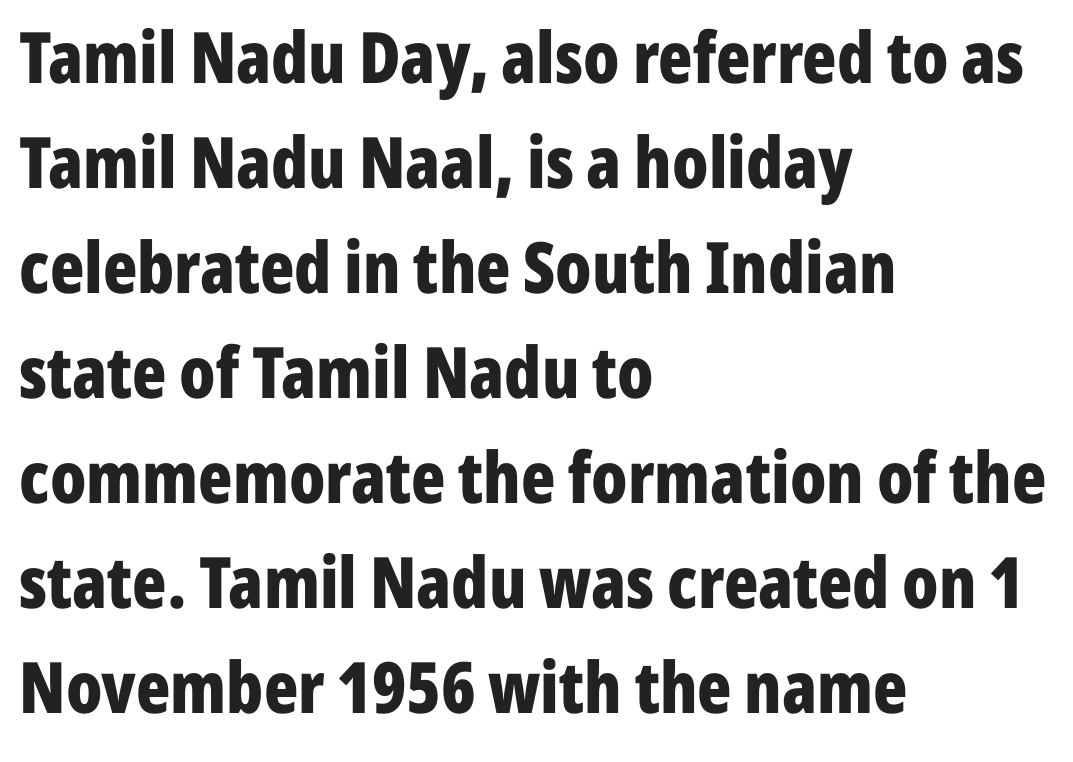
Notice how the stems are strictly vertical — no italics here. Default kerning and tracking; the words read as compact shapes. The baseline area is clear. Varying glyph widths throughout — classic text-font behaviour.
